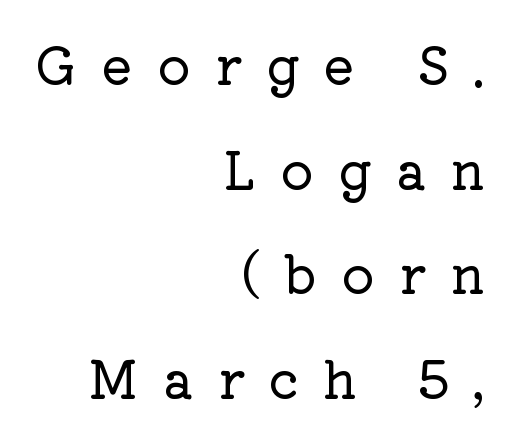
Every character sits straight up, as roman type does. Is this a fixed-width face? No — the glyphs have proportional, varying widths. This rendering features lettering with no underline. A typesetter would call this leading open, well beyond the default.
